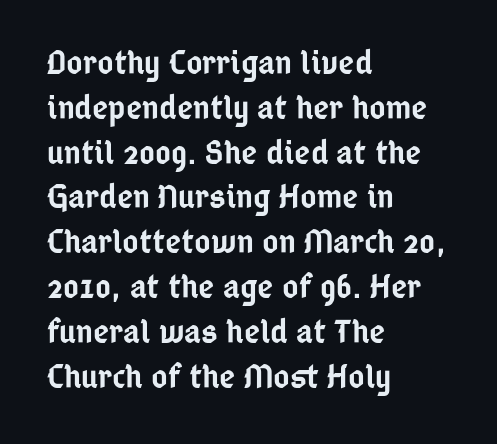
Each letter keeps its own natural width here, so spacing adapts to shape. Leading: standard. How heavy is the stroke? Medium-heavy — a semibold, shy of bold. The type family on display is of the sans-serif kind. Inter-character spacing is left at the font's built-in metrics. The paragraph shown leans on its left margin.
